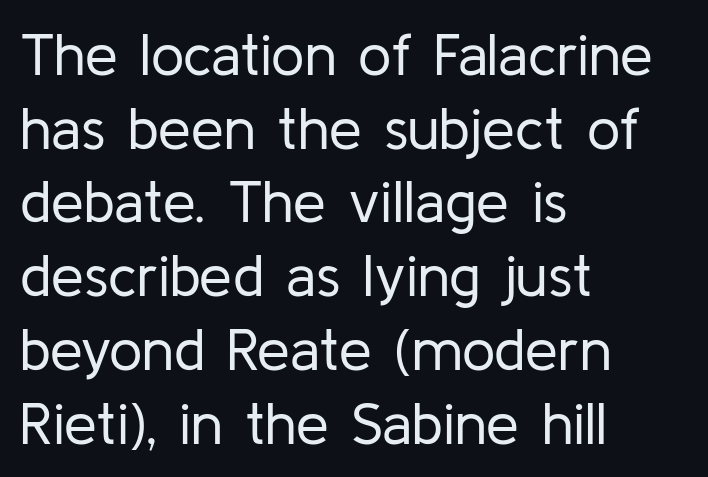
{"serif": "no", "italic": "no", "bold": "no", "weight": "regular", "width": "normal", "stroke_contrast": "low", "x_height": "medium", "monospaced": "no", "underline": "no", "align": "left", "line_spacing": "normal", "line_spacing_ratio": 1.25, "letter_spacing": "normal", "letter_spacing_em": 0.0, "glyph_px": 59}
